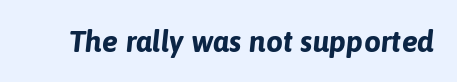
The image shows 30 px bold type, italic (leaning right); set normal letter spacing, not underlined; low stroke contrast and a medium x-height.
